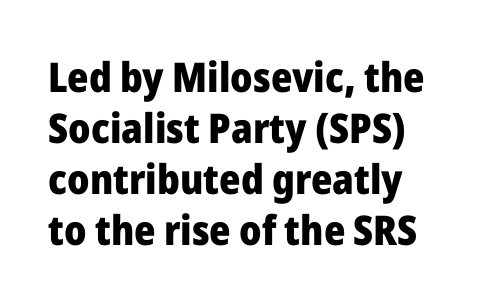
{"serif": "no", "italic": "no", "bold": "yes", "weight": "heavy", "width": "normal", "stroke_contrast": "low", "x_height": "medium", "monospaced": "no", "underline": "no", "line_spacing_ratio": 1.24, "letter_spacing": "normal", "letter_spacing_em": 0.0, "glyph_px": 41}
